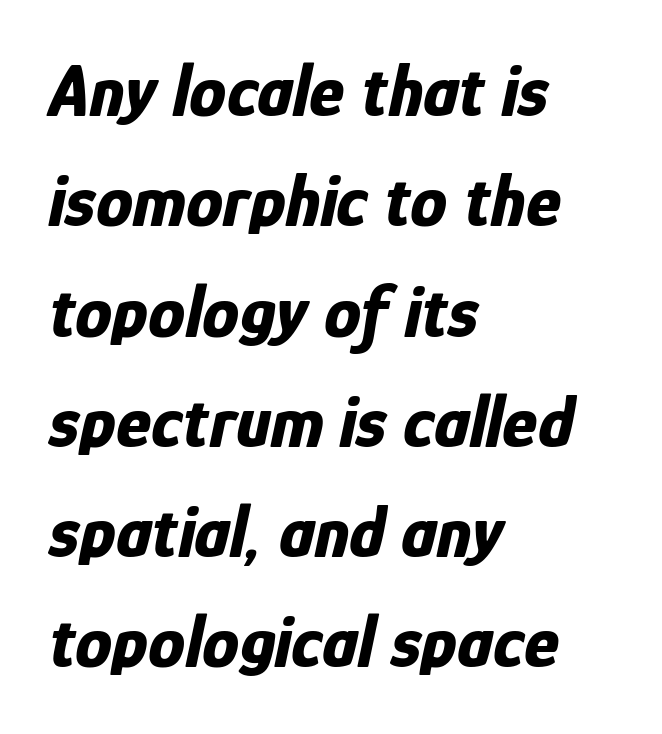
Emphasis-style slanted type is in use. Plain, unruled lines of type. A full-strength bold gives these letters their thick strokes. The paragraph shown leans on its left margin. Is there much room between lines? A standard amount, neither cramped nor airy.
